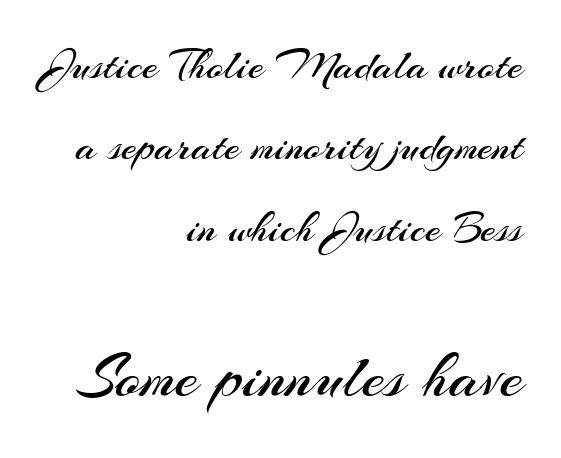
Q: Is the text bold? A: No.
Q: Is the text italic (slanted)? A: Yes.
Q: Is the typeface a serif or a sans-serif typeface? A: Sans-serif.
Q: Is the text underlined? A: No.
Q: How is the paragraph aligned? A: Right-aligned.
Q: Is the spacing between letters normal or unusually wide? A: Normal.
Q: Which block of text is set in a larger size, the first (top) or the second (bottom)? A: The second (bottom) one.
Q: Width (condensed, normal, or wide)? A: Normal.
Q: Stroke contrast? A: Medium.
Q: x-height? A: Small.
Q: Monospaced? A: No.
